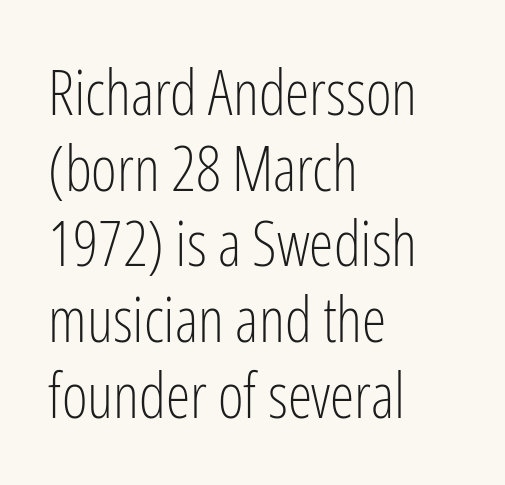
The image shows 62 px light, condensed sans-serif type, upright; set left-aligned, line spacing 1.22x, normal letter spacing, not underlined; low stroke contrast and a medium x-height.
